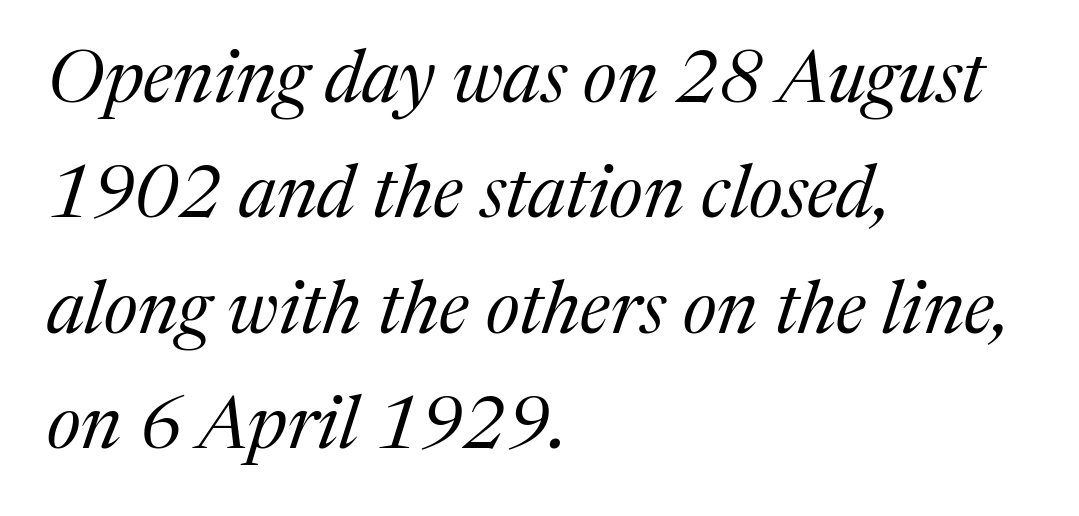
{"serif": "yes", "italic": "yes", "lean": "right", "slant_degrees": 17, "bold": "no", "weight": "regular", "width": "normal", "stroke_contrast": "medium", "x_height": "medium", "monospaced": "no", "underline": "no", "align": "left", "line_spacing": "normal", "line_spacing_ratio": 1.56, "letter_spacing": "normal", "letter_spacing_em": 0.0, "glyph_px": 74}
